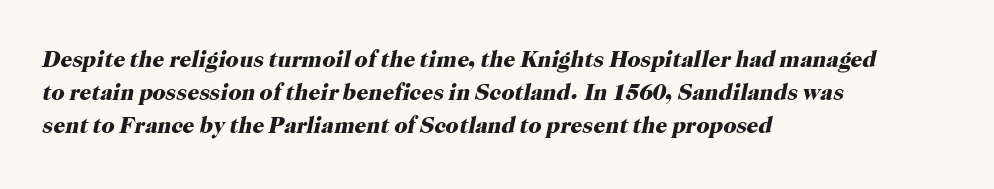
Rendered with sloped, italic letterforms. Lines of text with bare space underneath. There is no visible air inserted between adjacent glyphs. I'd describe the lettering as bold — thick and assertive. Vertical spacing — default.
